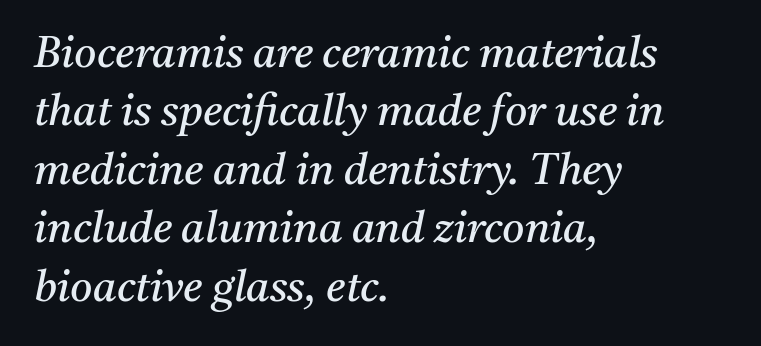
The image shows 43 px regular-weight serif type, italic (leaning right); set left-aligned, normal line spacing (1.36x), normal letter spacing, not underlined; medium stroke contrast and a medium x-height.
